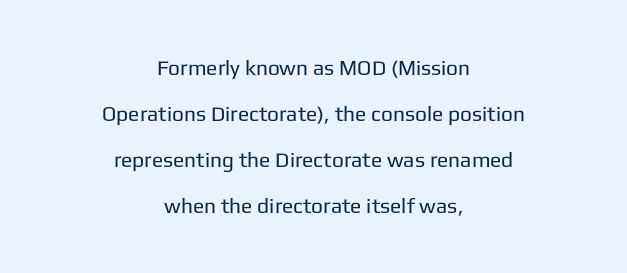
{"italic": "no", "bold": "no", "underline": "no", "align": "center", "line_spacing": "loose", "line_spacing_ratio": 2.19, "letter_spacing": "normal", "letter_spacing_em": 0.0, "glyph_px": 21}
